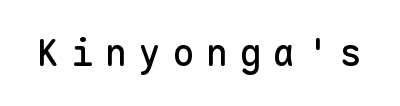
The image shows 37 px sans-serif type, upright, monospaced; set unusually wide letter spacing (+0.31 em), not underlined; low stroke contrast and a medium x-height.
